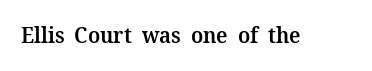
There is no visible air inserted between adjacent glyphs. The characters look somewhat weighty, a semibold short of true bold. Check the space under the baseline: it is left empty. Ascenders rise straight up at ninety degrees.
